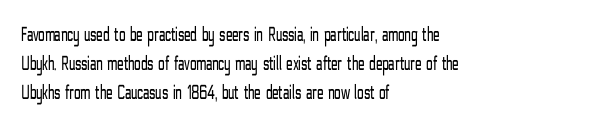
Q: Is the text bold? A: No.
Q: Is the text italic (slanted)? A: No, it is upright.
Q: Is the text underlined? A: No.
Q: How is the paragraph aligned? A: Left-aligned.
Q: Is the spacing between letters normal or unusually wide? A: Normal.
Q: Is the spacing between lines tight, normal or loose? A: Normal.
